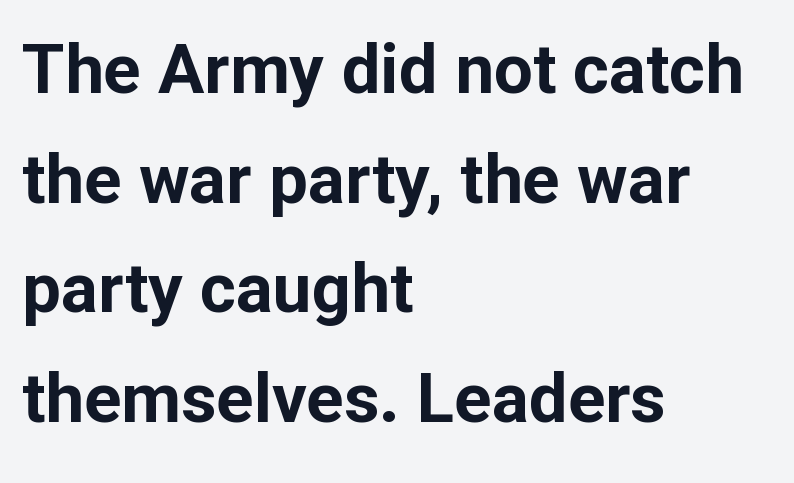
{"serif": "no", "italic": "no", "bold": "yes", "weight": "bold", "width": "normal", "stroke_contrast": "low", "x_height": "medium", "monospaced": "no", "underline": "no", "align": "left", "line_spacing": "normal", "line_spacing_ratio": 1.59, "letter_spacing": "normal", "letter_spacing_em": 0.0, "glyph_px": 69}
